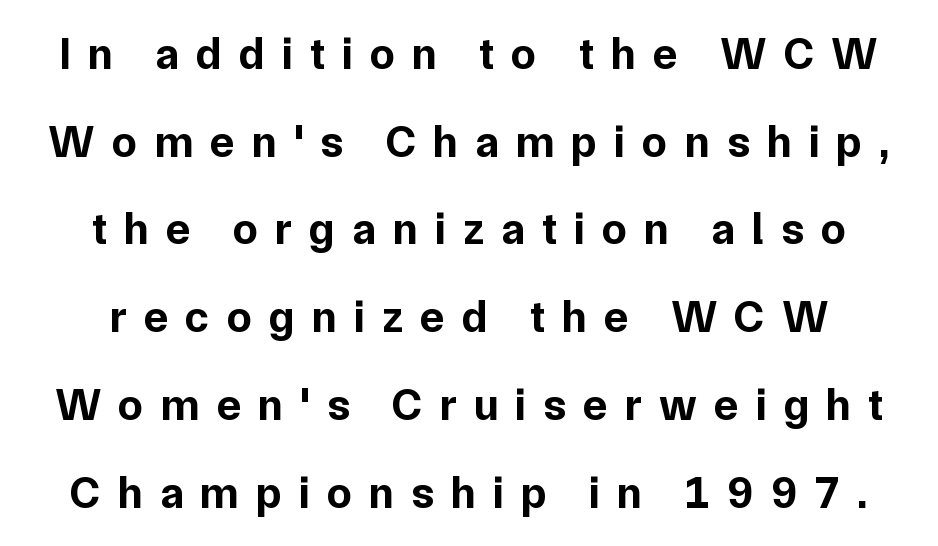
Q: Is the text bold? A: Yes.
Q: Is the text italic (slanted)? A: No, it is upright.
Q: Is the typeface a serif or a sans-serif typeface? A: Sans-serif.
Q: Is the text underlined? A: No.
Q: Is the spacing between letters normal or unusually wide? A: Unusually wide.
Q: Is the spacing between lines tight, normal or loose? A: Loose.
Q: Width (condensed, normal, or wide)? A: Normal.
Q: Stroke contrast? A: Low.
Q: x-height? A: Medium.
Q: Monospaced? A: No.
